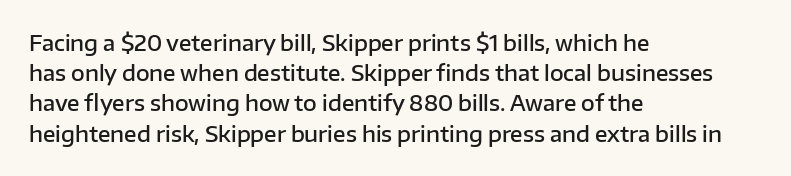
{"italic": "no", "bold": "semi", "underline": "no", "align": "left", "line_spacing": "normal", "line_spacing_ratio": 1.44, "letter_spacing": "normal", "letter_spacing_em": 0.0, "glyph_px": 21}
